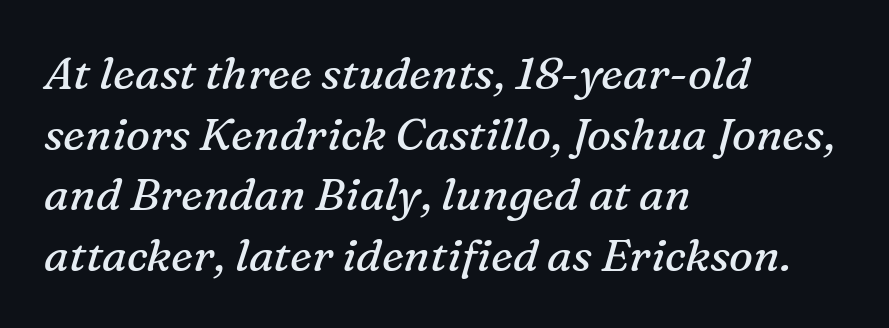
{"serif": "yes", "italic": "yes", "lean": "right", "slant_degrees": 16, "bold": "no", "weight": "regular", "width": "normal", "stroke_contrast": "medium", "x_height": "medium", "monospaced": "no", "underline": "no", "align": "left", "line_spacing": "normal", "line_spacing_ratio": 1.35, "letter_spacing": "normal", "letter_spacing_em": 0.0, "glyph_px": 45}
